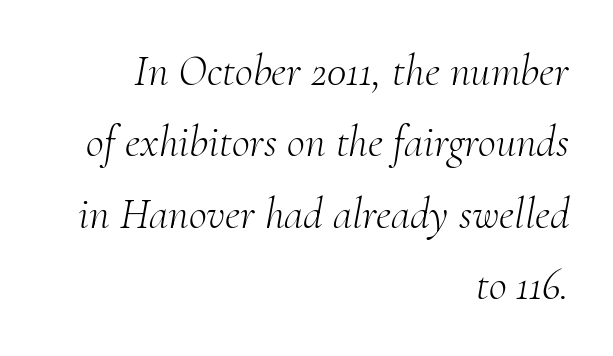
{"serif": "yes", "italic": "yes", "lean": "right", "slant_degrees": 10, "bold": "no", "weight": "light", "width": "normal", "stroke_contrast": "medium", "x_height": "small", "monospaced": "no", "underline": "no", "align": "right", "line_spacing": "normal", "line_spacing_ratio": 1.62, "letter_spacing": "normal", "letter_spacing_em": 0.0, "glyph_px": 44}
